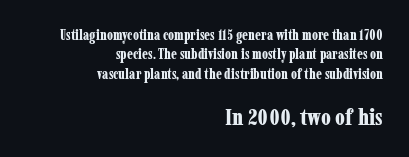
The image shows 23 px bold type, upright; set right-aligned, normal line spacing (1.39x), normal letter spacing, not underlined; the second (bottom) block is 1.64x larger.
